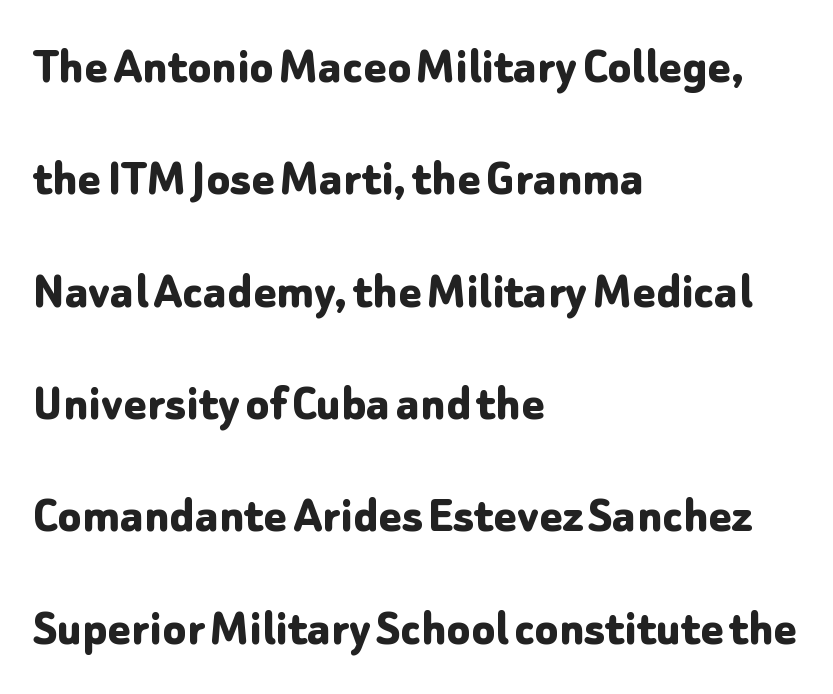
Examine the stroke ends and you'll find no serifs. The sample has been set heavy, in full bold. Horizontal bands of white between lines are thick stripes. A typesetter would call this zero additional tracking.
